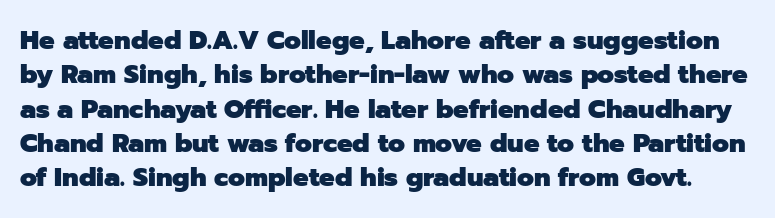
Q: Is the text bold? A: Yes.
Q: Is the text italic (slanted)? A: No, it is upright.
Q: Is the text underlined? A: No.
Q: Is the spacing between letters normal or unusually wide? A: Normal.
Q: Is the spacing between lines tight, normal or loose? A: Normal.
